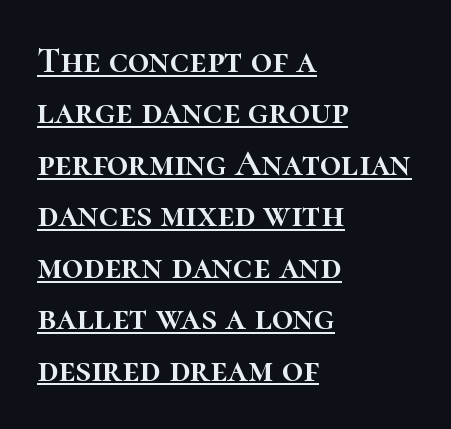
{"italic": "no", "width": "normal", "stroke_contrast": "high", "x_height": "medium", "monospaced": "no", "underline": "yes", "align": "left", "line_spacing": "normal", "line_spacing_ratio": 1.39, "letter_spacing": "normal", "letter_spacing_em": 0.0, "glyph_px": 37}
